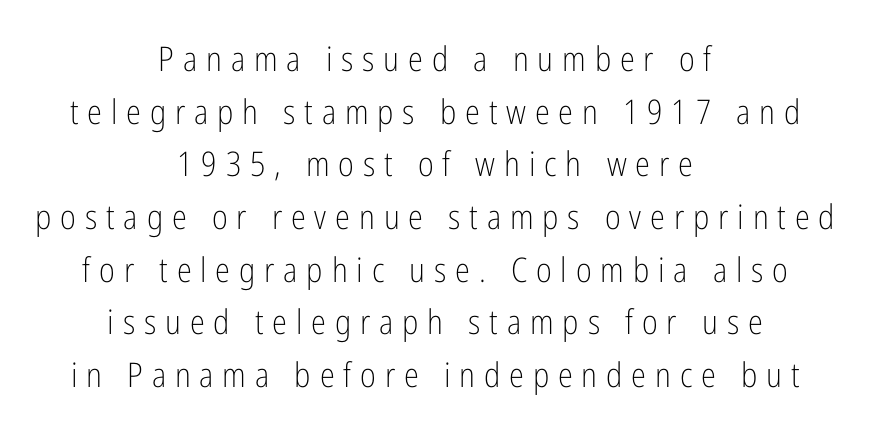
Students, note that the glyphs here are deliberately spaced far apart. This rendering employs a face without finishing strokes, i.e., a sans-serif. Notice how descenders clear the ascenders below comfortably — that's standard leading. This sample is center-justified, so both line endings float freely.
